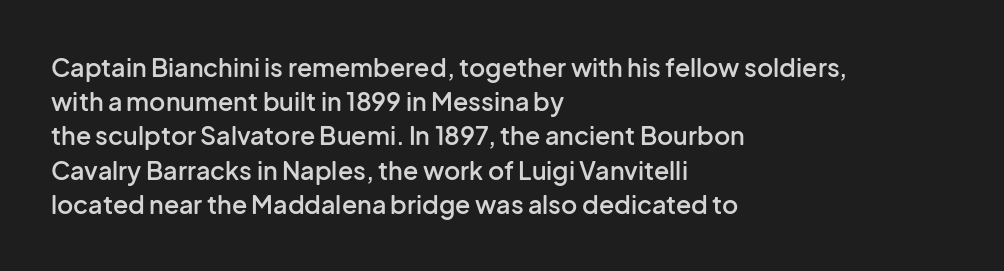
Compared with typical body copy, the letter spacing here is the same. Words float on clear page, feet unadorned. This is the regular roman posture of the typeface. The strokes are fattened partway — semibold, not bold.
